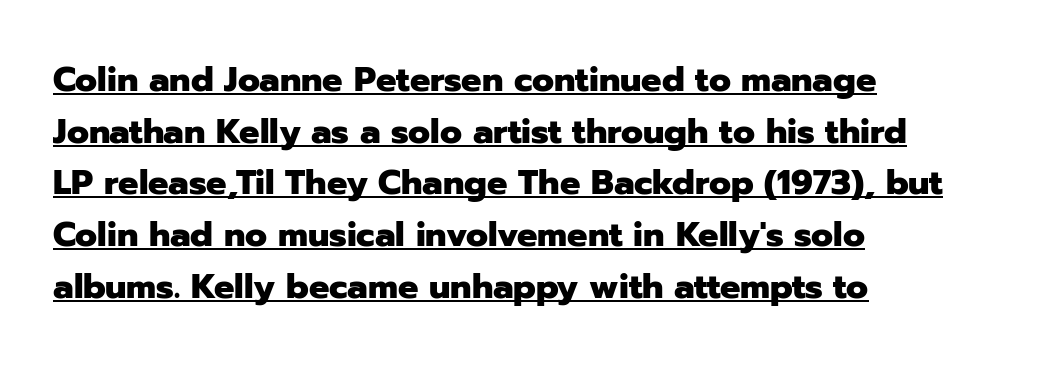
Is there much room between lines? A standard amount, neither cramped nor airy. The passage shown is emphatically bold. Left-aligned paragraph, ragged on the right. A typesetter would call this proportional, since set widths differ per character.
